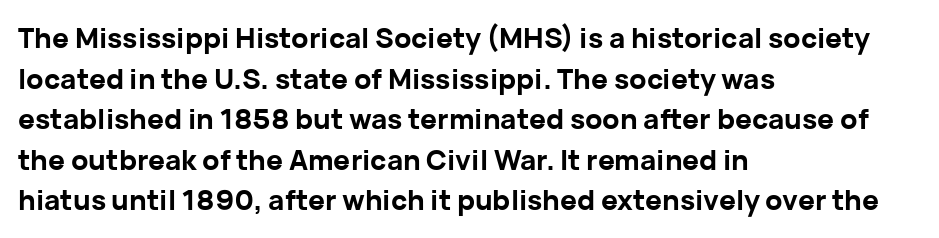
These lines are composed in type without serifs. Between one letter and the next there's only the usual sliver of space. A typesetter would call this proportional, since set widths differ per character. Regular leading. The strip under each line holds only bare page.
